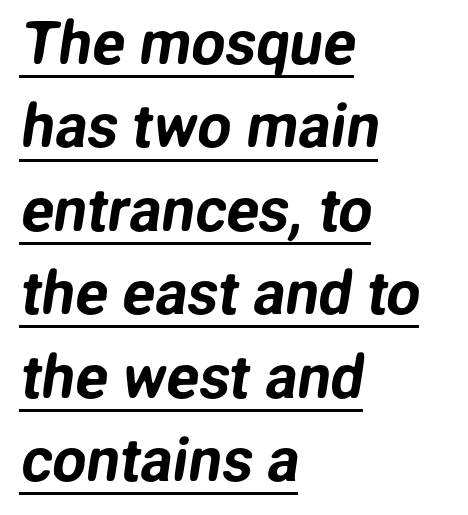
The image shows 60 px sans-serif type; set left-aligned, normal line spacing (1.39x), normal letter spacing, underlined; low stroke contrast and a medium x-height.
